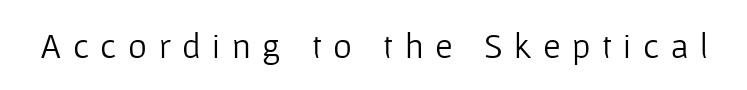
Q: Is the text bold? A: No.
Q: Is the text italic (slanted)? A: No, it is upright.
Q: Is the typeface a serif or a sans-serif typeface? A: Sans-serif.
Q: Is the text underlined? A: No.
Q: Is the spacing between letters normal or unusually wide? A: Unusually wide.
Q: Width (condensed, normal, or wide)? A: Normal.
Q: Stroke contrast? A: Low.
Q: x-height? A: Medium.
Q: Monospaced? A: No.
